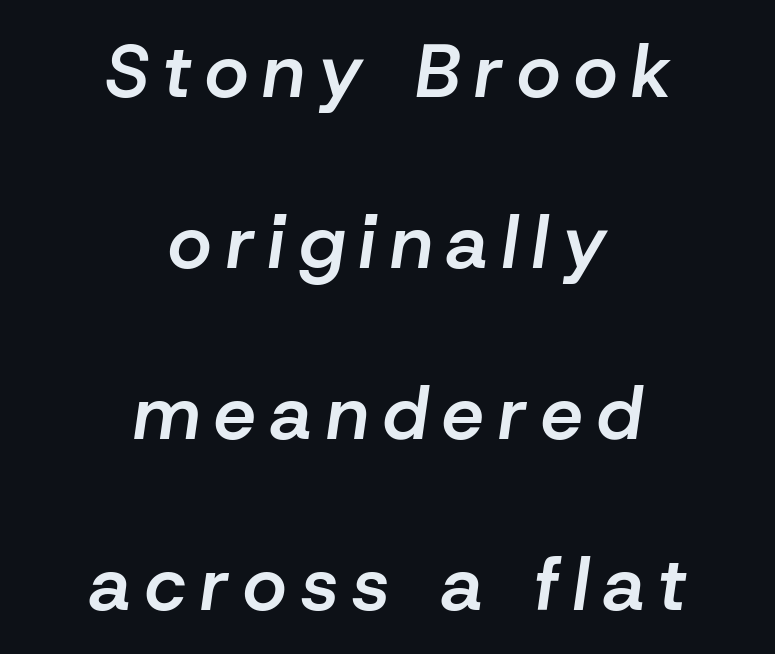
Q: Is the text bold? A: Semi-bold.
Q: Is the text italic (slanted)? A: Yes, it leans right by about 8 degrees.
Q: Is the text underlined? A: No.
Q: How is the paragraph aligned? A: Centered.
Q: Is the spacing between lines tight, normal or loose? A: Loose.
Q: Width (condensed, normal, or wide)? A: Normal.
Q: Stroke contrast? A: Low.
Q: x-height? A: Medium.
Q: Monospaced? A: No.
